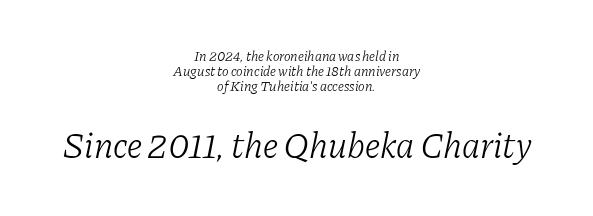
Q: Is the text bold? A: No.
Q: Is the text italic (slanted)? A: Yes, it leans right by about 11 degrees.
Q: Is the typeface a serif or a sans-serif typeface? A: Serif.
Q: Is the text underlined? A: No.
Q: How is the paragraph aligned? A: Centered.
Q: Is the spacing between letters normal or unusually wide? A: Normal.
Q: Is the spacing between lines tight, normal or loose? A: Tight.
Q: Which block of text is set in a larger size, the first (top) or the second (bottom)? A: The second (bottom) one.
Q: Width (condensed, normal, or wide)? A: Normal.
Q: Stroke contrast? A: Low.
Q: x-height? A: Medium.
Q: Monospaced? A: No.
